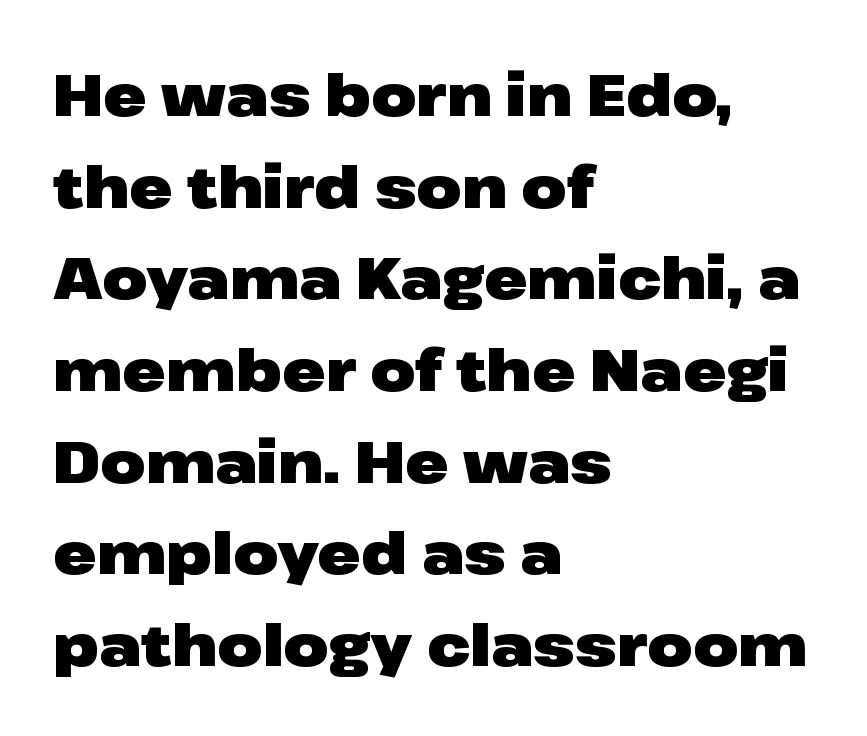
The image shows 58 px heavy, wide sans-serif type, upright; set left-aligned, normal line spacing (1.58x), normal letter spacing, not underlined; low stroke contrast and a medium x-height.
